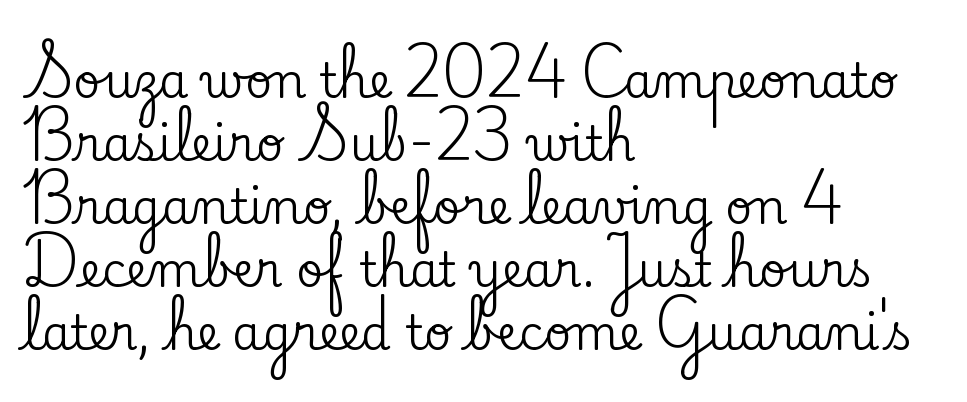
The image shows 47 px serif type, upright; set left-aligned, normal line spacing (1.34x), normal letter spacing, not underlined; low stroke contrast and a small x-height.
